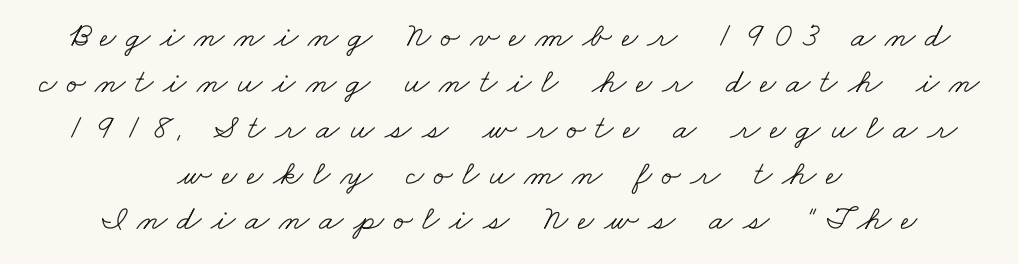
These glyphs show unthickened strokes, regular width or finer. Type without underlining. The passage shown is typeset with a serif family. There is plenty of visible air inserted between adjacent glyphs. What's the leading like? Ordinary, nothing unusual.
